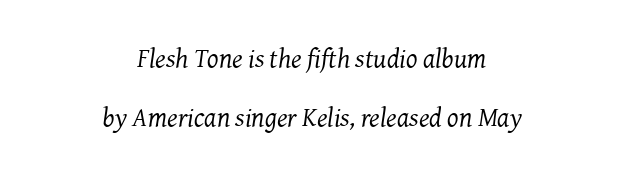
Check the space under the baseline: it is left empty. Ink coverage per letter is moderate at most. In terms of posture, this sample is oblique. Nobody touched the tracking dial on this one. Line spacing here is loose.
